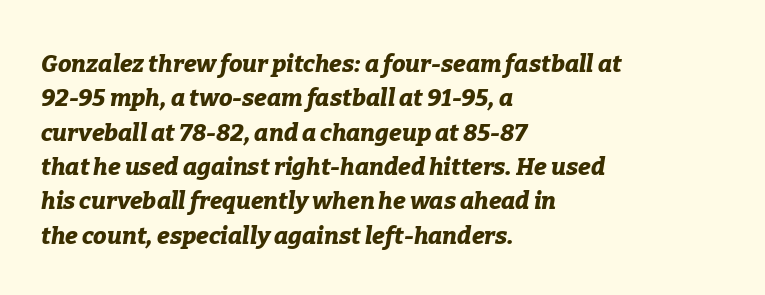
Q: Is the text bold? A: Yes.
Q: Is the text italic (slanted)? A: Yes, it leans right by about 9 degrees.
Q: Is the text underlined? A: No.
Q: How is the paragraph aligned? A: Left-aligned.
Q: Is the spacing between letters normal or unusually wide? A: Normal.
Q: Is the spacing between lines tight, normal or loose? A: Normal.
